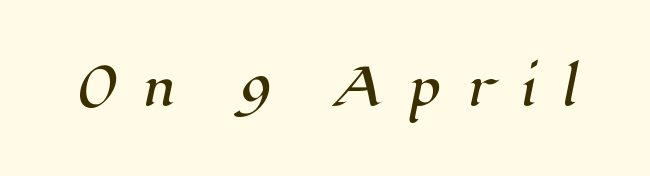
The image shows 51 px serif type; set unusually wide letter spacing (+0.46 em), not underlined; high stroke contrast and a medium x-height.
